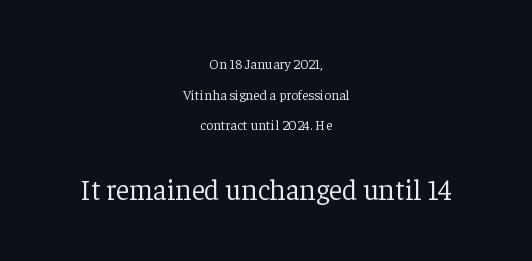
{"serif": "yes", "italic": "no", "bold": "no", "weight": "light", "width": "normal", "stroke_contrast": "low", "x_height": "medium", "monospaced": "no", "underline": "no", "align": "center", "line_spacing": "loose", "line_spacing_ratio": 2.18, "letter_spacing": "normal", "letter_spacing_em": 0.0, "larger_block": "second", "size_ratio": 2.07, "glyph_px": 29}
